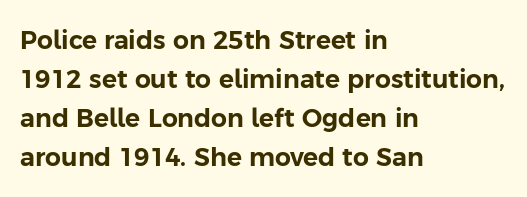
The image shows 25 px text type, upright; set left-aligned, normal line spacing (1.56x), normal letter spacing, not underlined.
